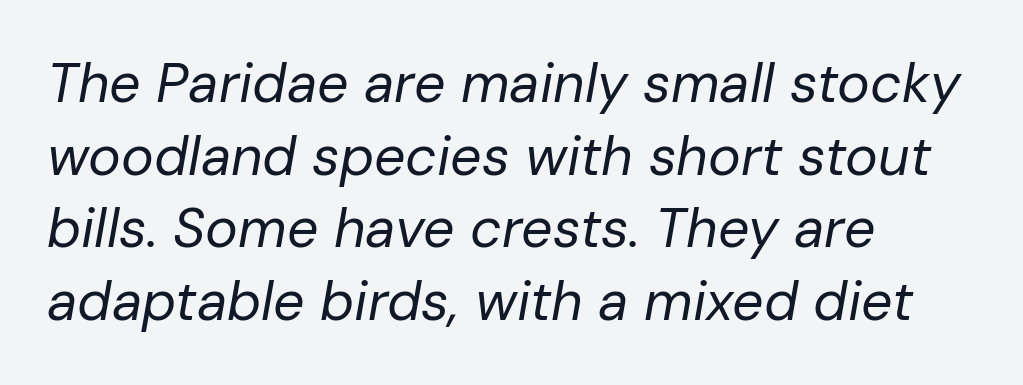
The image shows 55 px regular-weight type, italic (leaning right); set left-aligned, normal line spacing (1.32x), normal letter spacing, not underlined; low stroke contrast and a medium x-height.
